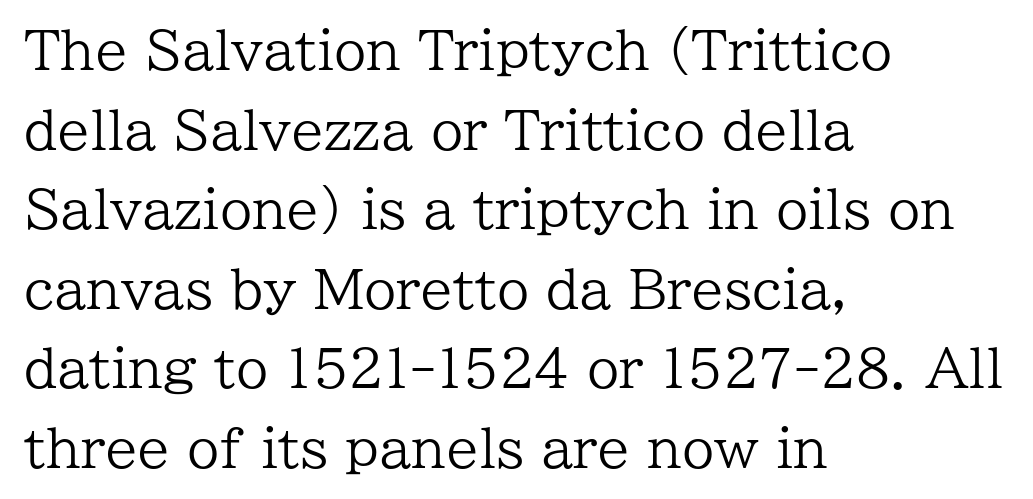
The image shows 52 px regular-weight serif type, upright; set left-aligned, normal line spacing (1.53x), normal letter spacing, not underlined; low stroke contrast and a medium x-height.
